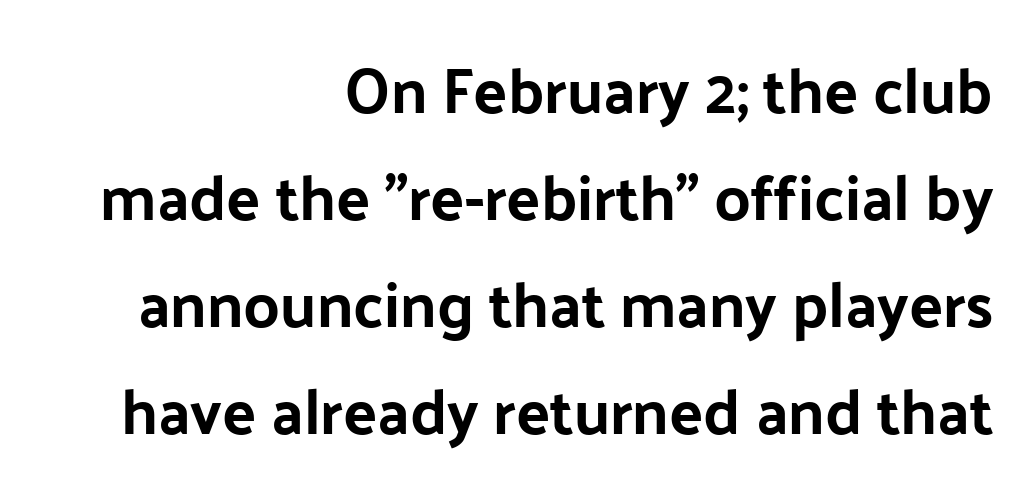
Q: Is the text bold? A: Yes.
Q: Is the text italic (slanted)? A: No, it is upright.
Q: Is the typeface a serif or a sans-serif typeface? A: Sans-serif.
Q: Is the text underlined? A: No.
Q: How is the paragraph aligned? A: Right-aligned.
Q: Is the spacing between letters normal or unusually wide? A: Normal.
Q: Is the spacing between lines tight, normal or loose? A: Normal.
Q: Width (condensed, normal, or wide)? A: Normal.
Q: Stroke contrast? A: Low.
Q: x-height? A: Medium.
Q: Monospaced? A: No.
